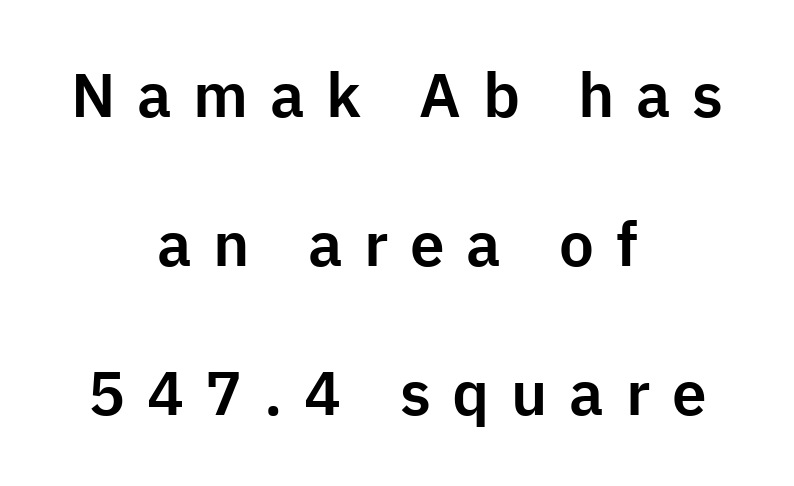
The image shows 62 px sans-serif type, upright; set centered, loose line spacing (2.4x), unusually wide letter spacing (+0.35 em), not underlined; low stroke contrast and a medium x-height.
